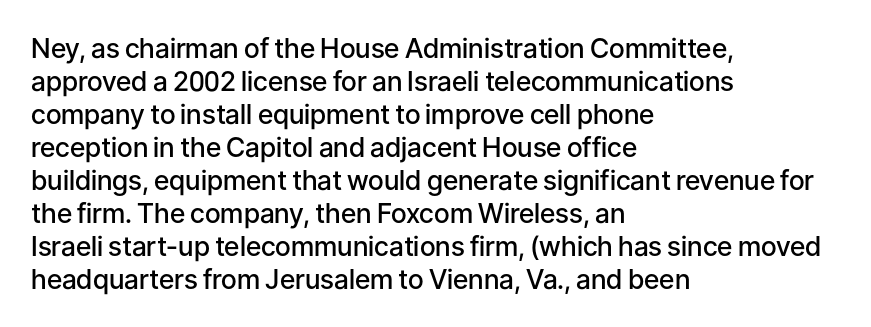
{"italic": "no", "bold": "semi", "underline": "no", "align": "left", "line_spacing_ratio": 1.22, "letter_spacing": "normal", "letter_spacing_em": 0.0, "glyph_px": 27}
